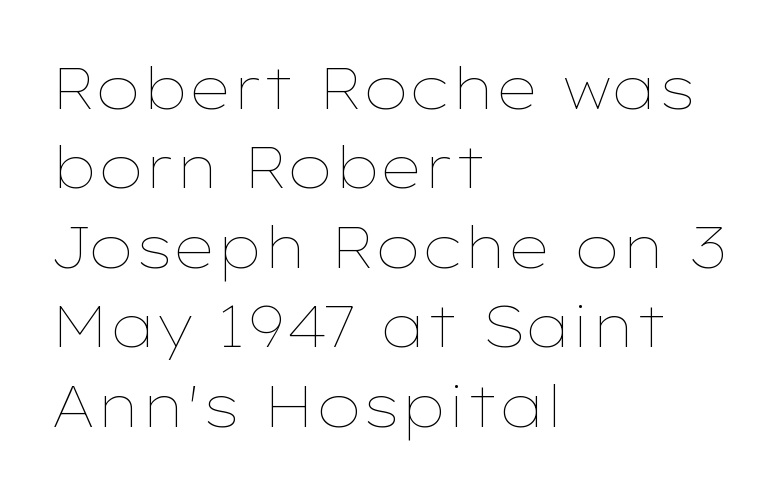
Q: Is the text bold? A: No.
Q: Is the text italic (slanted)? A: No, it is upright.
Q: Is the text underlined? A: No.
Q: How is the paragraph aligned? A: Left-aligned.
Q: Is the spacing between letters normal or unusually wide? A: Normal.
Q: Is the spacing between lines tight, normal or loose? A: Normal.
Q: Width (condensed, normal, or wide)? A: Wide.
Q: Stroke contrast? A: Low.
Q: x-height? A: Medium.
Q: Monospaced? A: No.
